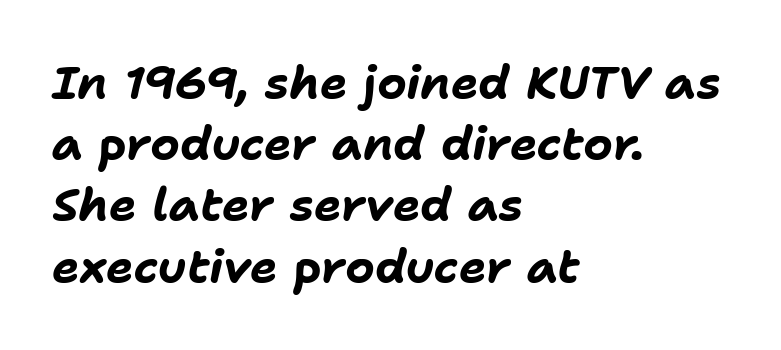
The image shows 46 px bold type, italic (leaning right); set left-aligned, normal line spacing (1.33x), normal letter spacing, not underlined; low stroke contrast and a medium x-height.
